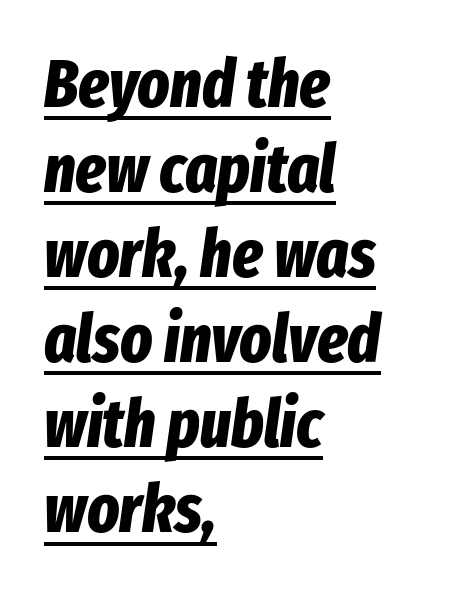
Notice how thick the strokes are: this is what a full bold looks like. The paragraph has a hard left edge and a soft right edge. The text carries the slant typical of an italic or oblique font. Has an underline been added? It has.
